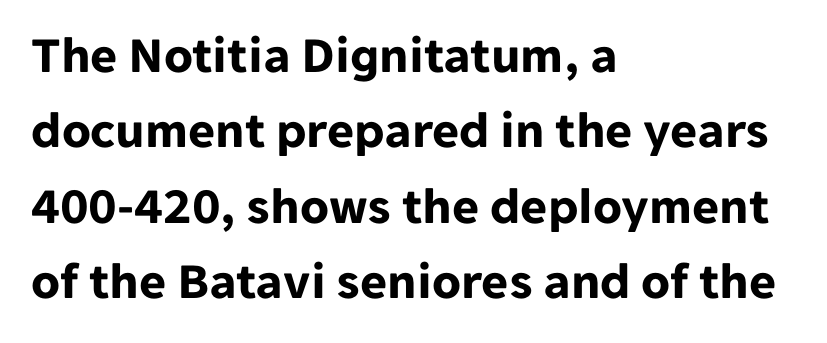
{"serif": "no", "italic": "no", "bold": "yes", "weight": "bold", "width": "normal", "stroke_contrast": "low", "x_height": "medium", "monospaced": "no", "underline": "no", "align": "left", "line_spacing": "normal", "line_spacing_ratio": 1.45, "letter_spacing": "normal", "letter_spacing_em": 0.0, "glyph_px": 52}
